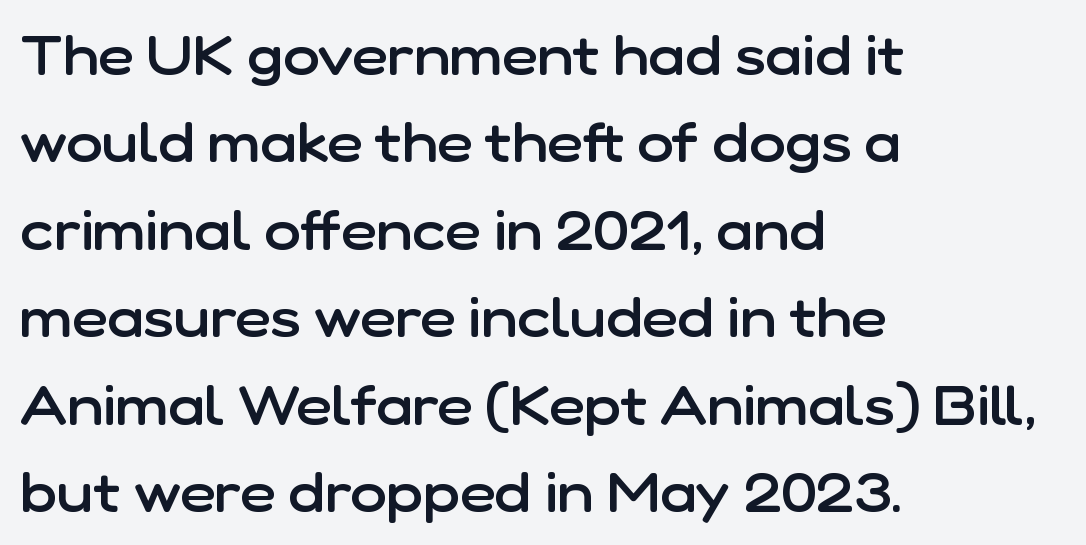
Q: Is the text bold? A: Semi-bold.
Q: Is the text italic (slanted)? A: No, it is upright.
Q: Is the typeface a serif or a sans-serif typeface? A: Sans-serif.
Q: Is the text underlined? A: No.
Q: How is the paragraph aligned? A: Left-aligned.
Q: Is the spacing between letters normal or unusually wide? A: Normal.
Q: Is the spacing between lines tight, normal or loose? A: Normal.
Q: Width (condensed, normal, or wide)? A: Normal.
Q: Stroke contrast? A: Low.
Q: x-height? A: Medium.
Q: Monospaced? A: No.
